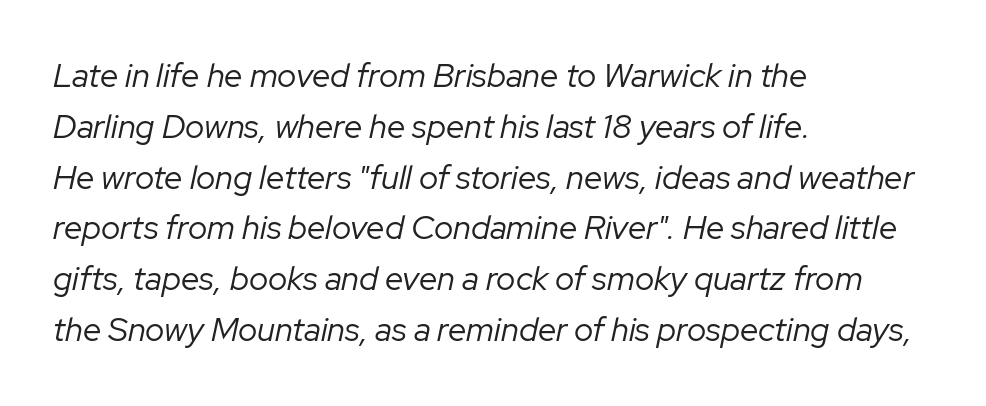
When letters slant like this, we call the style italic. The space directly below the letters is spotless. Interline gaps are of average width in this sample. A typesetter would call this zero additional tracking.
